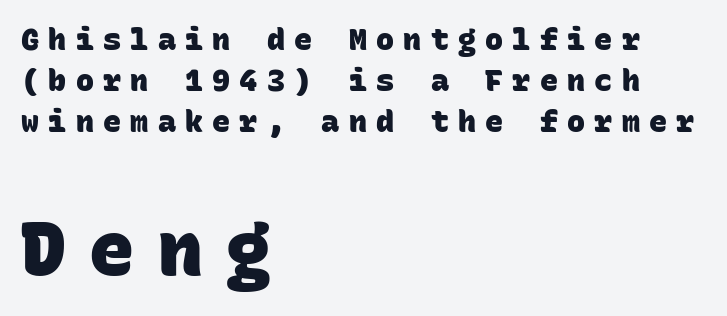
Q: Is the text bold? A: Yes.
Q: Is the typeface a serif or a sans-serif typeface? A: Sans-serif.
Q: Is the text underlined? A: No.
Q: How is the paragraph aligned? A: Left-aligned.
Q: Is the spacing between letters normal or unusually wide? A: Unusually wide.
Q: Is the spacing between lines tight, normal or loose? A: Normal.
Q: Which block of text is set in a larger size, the first (top) or the second (bottom)? A: The second (bottom) one.
Q: Width (condensed, normal, or wide)? A: Normal.
Q: Stroke contrast? A: Low.
Q: x-height? A: Large.
Q: Monospaced? A: Yes.
